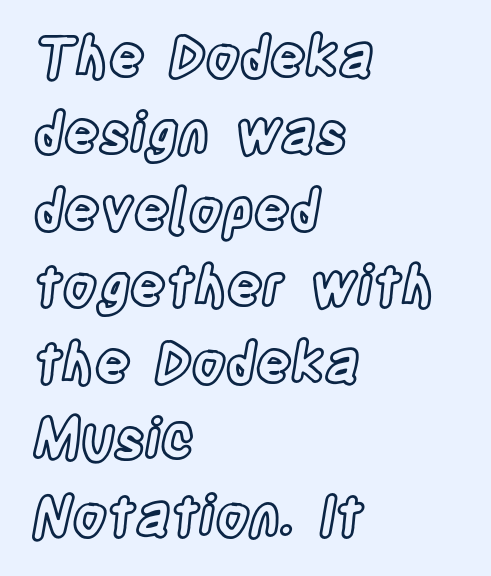
Q: Is the text italic (slanted)? A: Yes.
Q: Is the text underlined? A: No.
Q: How is the paragraph aligned? A: Left-aligned.
Q: Is the spacing between letters normal or unusually wide? A: Normal.
Q: Is the spacing between lines tight, normal or loose? A: Normal.
Q: Width (condensed, normal, or wide)? A: Condensed.
Q: x-height? A: Large.
Q: Monospaced? A: No.
